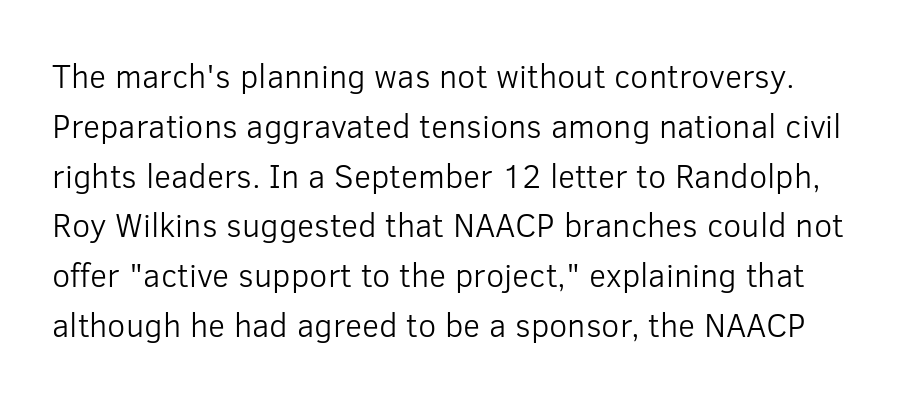
Q: Is the text bold? A: No.
Q: Is the text italic (slanted)? A: No, it is upright.
Q: Is the typeface a serif or a sans-serif typeface? A: Sans-serif.
Q: Is the text underlined? A: No.
Q: Is the spacing between letters normal or unusually wide? A: Normal.
Q: Is the spacing between lines tight, normal or loose? A: Normal.
Q: Width (condensed, normal, or wide)? A: Normal.
Q: Stroke contrast? A: Low.
Q: x-height? A: Medium.
Q: Monospaced? A: No.
